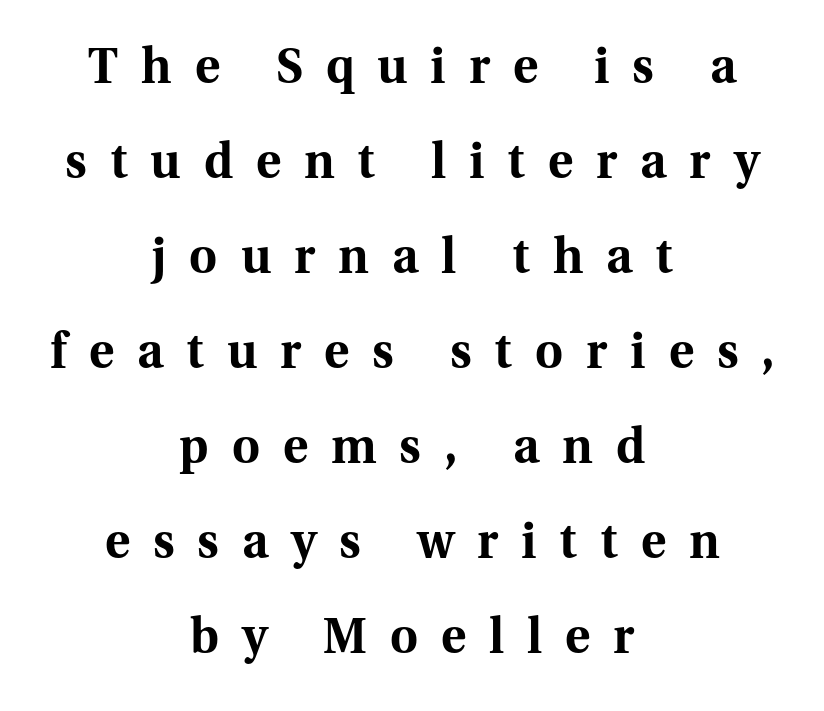
Q: Is the text bold? A: Yes.
Q: Is the text italic (slanted)? A: No, it is upright.
Q: Is the typeface a serif or a sans-serif typeface? A: Serif.
Q: Is the text underlined? A: No.
Q: How is the paragraph aligned? A: Centered.
Q: Is the spacing between letters normal or unusually wide? A: Unusually wide.
Q: Is the spacing between lines tight, normal or loose? A: Loose.
Q: Width (condensed, normal, or wide)? A: Normal.
Q: Stroke contrast? A: Medium.
Q: x-height? A: Medium.
Q: Monospaced? A: No.
